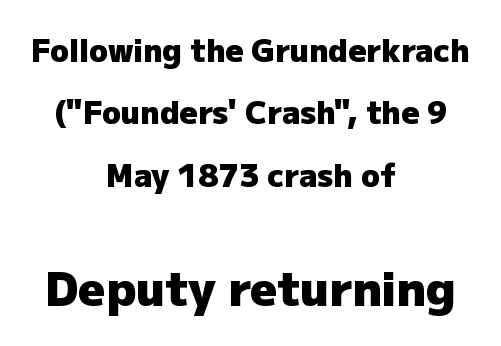
Q: Is the text bold? A: Yes.
Q: Is the text italic (slanted)? A: No, it is upright.
Q: Is the typeface a serif or a sans-serif typeface? A: Sans-serif.
Q: Is the text underlined? A: No.
Q: How is the paragraph aligned? A: Centered.
Q: Is the spacing between letters normal or unusually wide? A: Normal.
Q: Is the spacing between lines tight, normal or loose? A: Loose.
Q: Which block of text is set in a larger size, the first (top) or the second (bottom)? A: The second (bottom) one.
Q: Width (condensed, normal, or wide)? A: Normal.
Q: Stroke contrast? A: Low.
Q: x-height? A: Medium.
Q: Monospaced? A: No.
